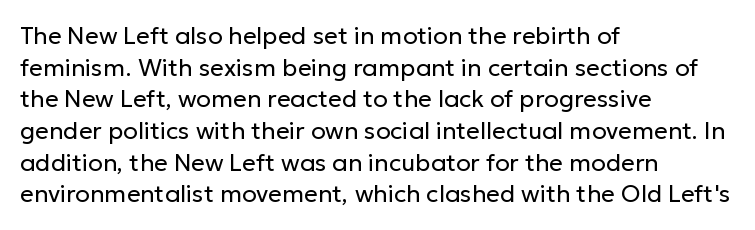
Leftover space on each line is placed entirely after the last word. The typesetting does not lean heavy: it is not bold. Honestly, the letter spacing is just normal — you wouldn't notice it. Underline: absent. If you drew a line through each stem, it would be perfectly vertical.
